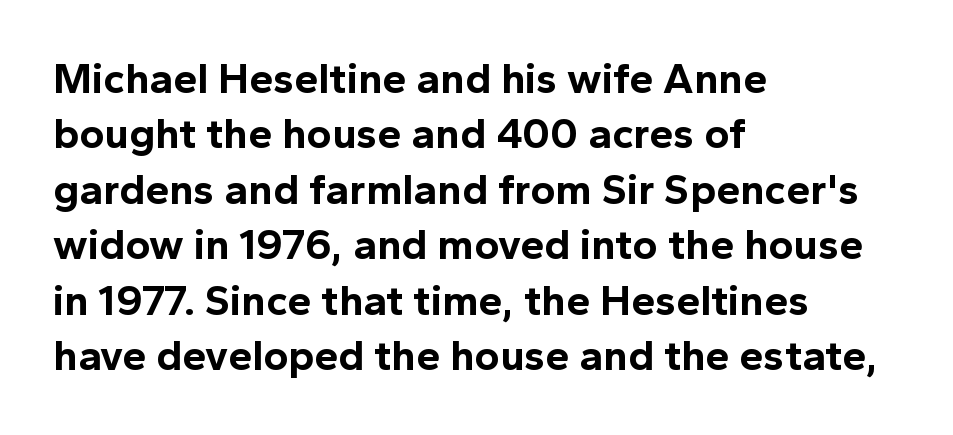
{"serif": "no", "italic": "no", "bold": "yes", "weight": "bold", "width": "normal", "x_height": "medium", "monospaced": "no", "underline": "no", "align": "left", "line_spacing": "normal", "line_spacing_ratio": 1.29, "letter_spacing": "normal", "letter_spacing_em": 0.0, "glyph_px": 43}
